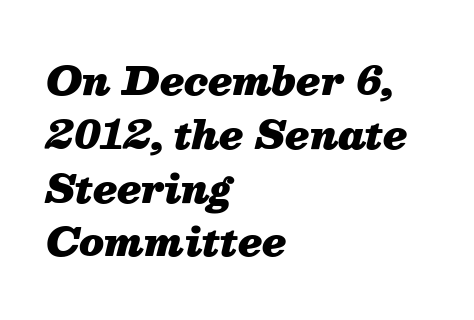
Q: Is the text bold? A: Yes.
Q: Is the text italic (slanted)? A: Yes, it leans right by about 13 degrees.
Q: Is the text underlined? A: No.
Q: How is the paragraph aligned? A: Left-aligned.
Q: Is the spacing between letters normal or unusually wide? A: Normal.
Q: Is the spacing between lines tight, normal or loose? A: Normal.
Q: Width (condensed, normal, or wide)? A: Normal.
Q: Stroke contrast? A: Medium.
Q: x-height? A: Medium.
Q: Monospaced? A: No.
